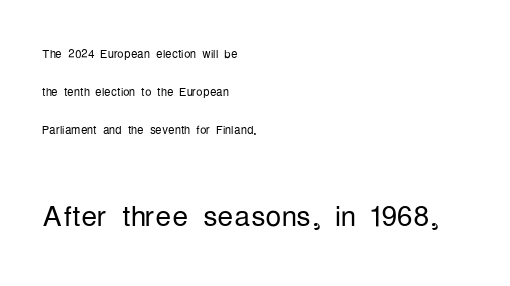
Q: Is the text bold? A: No.
Q: Is the text italic (slanted)? A: No, it is upright.
Q: Is the typeface a serif or a sans-serif typeface? A: Sans-serif.
Q: Is the text underlined? A: No.
Q: How is the paragraph aligned? A: Left-aligned.
Q: Is the spacing between letters normal or unusually wide? A: Normal.
Q: Is the spacing between lines tight, normal or loose? A: Loose.
Q: Which block of text is set in a larger size, the first (top) or the second (bottom)? A: The second (bottom) one.
Q: Width (condensed, normal, or wide)? A: Condensed.
Q: Stroke contrast? A: Low.
Q: x-height? A: Medium.
Q: Monospaced? A: No.
